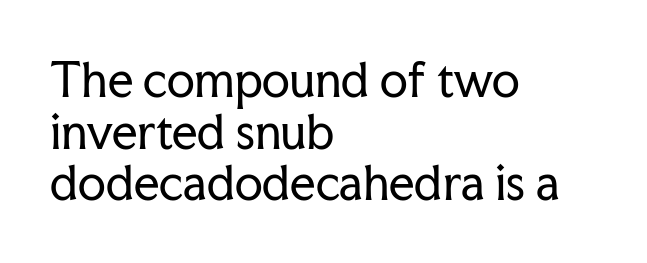
The image shows 45 px regular-weight serif type, upright; set left-aligned, tight line spacing (1.15x), normal letter spacing, not underlined; low stroke contrast and a medium x-height.
